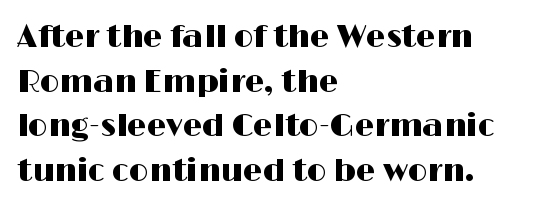
Q: Is the text italic (slanted)? A: No, it is upright.
Q: Is the typeface a serif or a sans-serif typeface? A: Sans-serif.
Q: Is the text underlined? A: No.
Q: How is the paragraph aligned? A: Left-aligned.
Q: Is the spacing between letters normal or unusually wide? A: Normal.
Q: Is the spacing between lines tight, normal or loose? A: Normal.
Q: Width (condensed, normal, or wide)? A: Wide.
Q: Stroke contrast? A: High.
Q: x-height? A: Medium.
Q: Monospaced? A: No.
